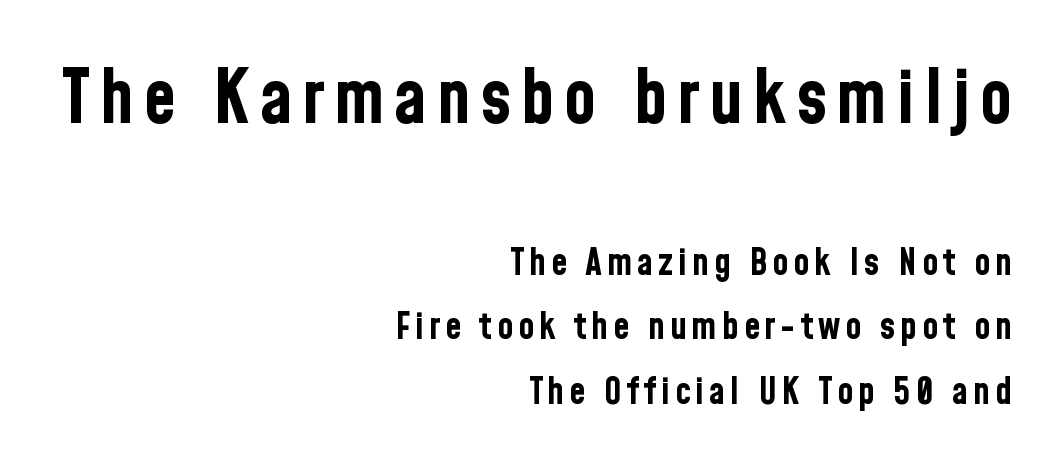
{"serif": "no", "italic": "no", "bold": "yes", "weight": "bold", "width": "condensed", "stroke_contrast": "low", "x_height": "medium", "monospaced": "no", "underline": "no", "align": "right", "line_spacing_ratio": 1.74, "larger_block": "first", "size_ratio": 2.0, "glyph_px": 74}
